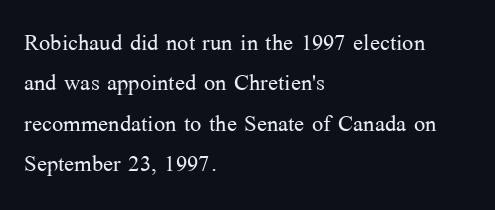
Just letters on the line, the space beneath them empty. This is serif lettering, the kind often seen in printed books. The designer left line spacing at the default. This sample has the flowing, uneven cadence of proportional lettering.
